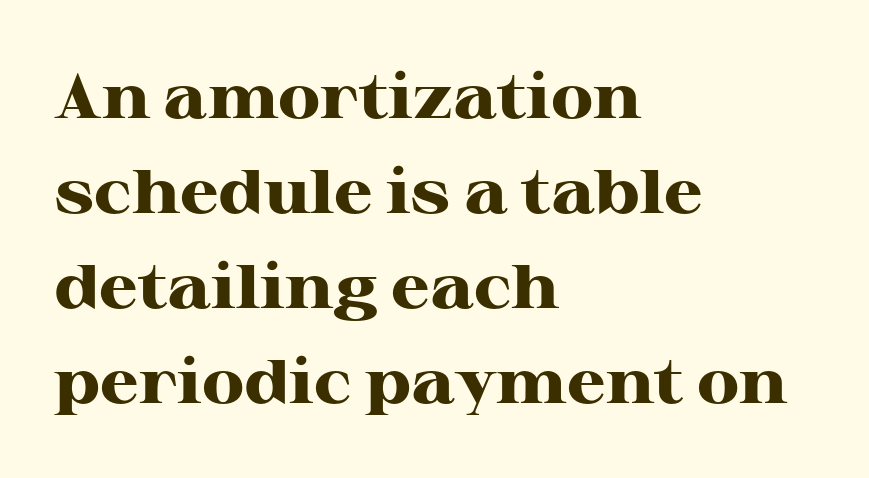
{"serif": "yes", "italic": "no", "bold": "yes", "weight": "heavy", "width": "wide", "stroke_contrast": "high", "x_height": "medium", "monospaced": "no", "underline": "no", "align": "left", "line_spacing": "normal", "line_spacing_ratio": 1.53, "letter_spacing": "normal", "letter_spacing_em": 0.0, "glyph_px": 62}
